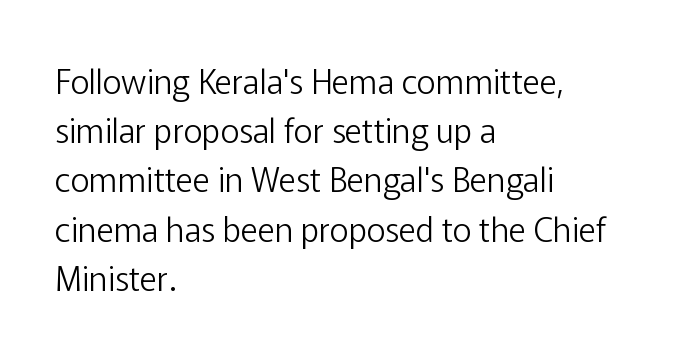
{"serif": "no", "italic": "no", "bold": "no", "weight": "light", "width": "normal", "stroke_contrast": "low", "x_height": "medium", "monospaced": "no", "underline": "no", "align": "left", "line_spacing": "normal", "line_spacing_ratio": 1.49, "letter_spacing": "normal", "letter_spacing_em": 0.0, "glyph_px": 33}
